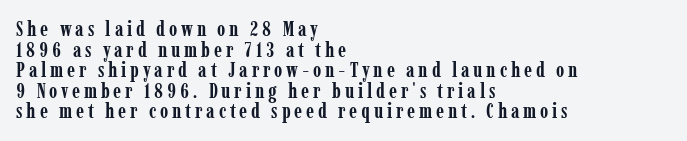
How heavy is the stroke? Heavy — this is a bold. The vertical gap from one line to the next is small. The passage is arranged the way most books set body copy — flush left. Type without underlining.
